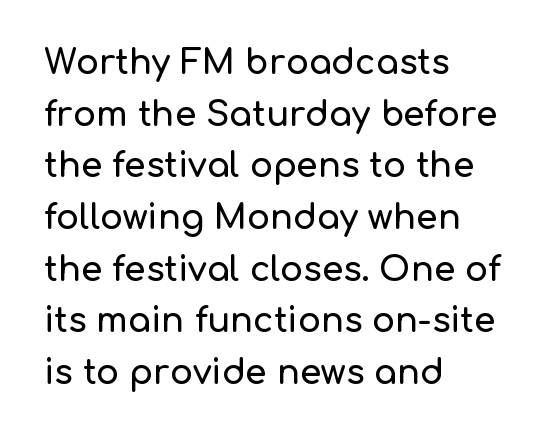
Q: Is the text italic (slanted)? A: No, it is upright.
Q: Is the typeface a serif or a sans-serif typeface? A: Sans-serif.
Q: Is the text underlined? A: No.
Q: How is the paragraph aligned? A: Left-aligned.
Q: Is the spacing between letters normal or unusually wide? A: Normal.
Q: Is the spacing between lines tight, normal or loose? A: Normal.
Q: Width (condensed, normal, or wide)? A: Normal.
Q: Stroke contrast? A: Low.
Q: x-height? A: Medium.
Q: Monospaced? A: No.
